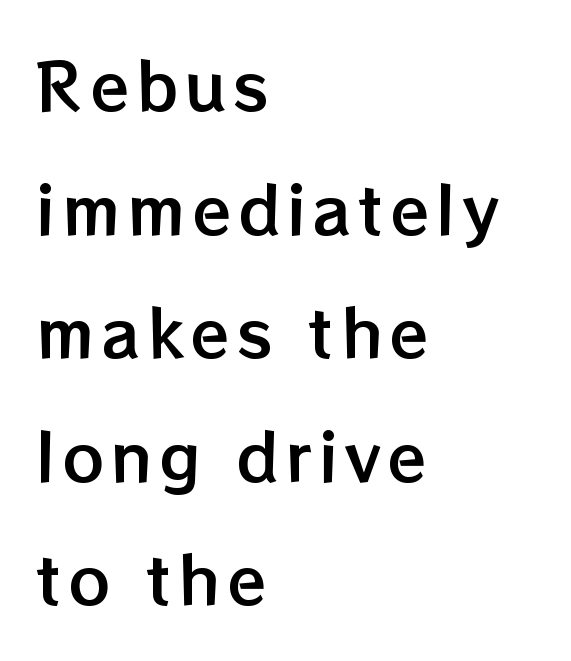
Compared with typical paragraphs, the rows here are farther apart. A typesetter would call this proportional, since set widths differ per character. Posture: vertical. Line starts are locked; line ends wander.
